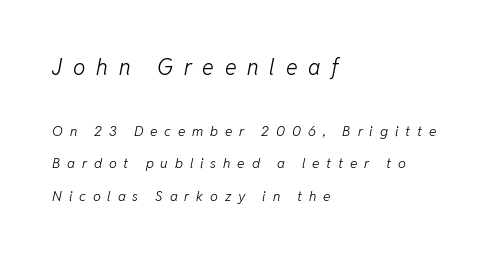
Q: Is the text bold? A: No.
Q: Is the text italic (slanted)? A: Yes, it leans right by about 11 degrees.
Q: Is the text underlined? A: No.
Q: How is the paragraph aligned? A: Left-aligned.
Q: Is the spacing between letters normal or unusually wide? A: Unusually wide.
Q: Is the spacing between lines tight, normal or loose? A: Loose.
Q: Which block of text is set in a larger size, the first (top) or the second (bottom)? A: The first (top) one.
